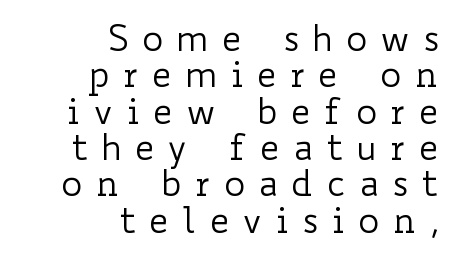
The image shows 36 px regular-weight, wide type, upright; set right-aligned, tight line spacing (1.01x), unusually wide letter spacing (+0.35 em), not underlined; low stroke contrast and a small x-height.
